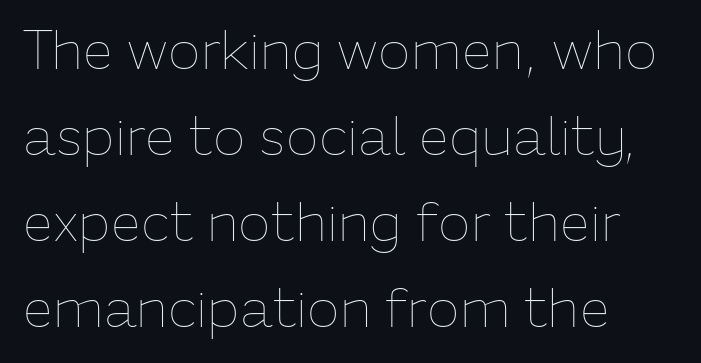
Q: Is the text bold? A: No.
Q: Is the text italic (slanted)? A: No, it is upright.
Q: Is the text underlined? A: No.
Q: How is the paragraph aligned? A: Left-aligned.
Q: Is the spacing between letters normal or unusually wide? A: Normal.
Q: Is the spacing between lines tight, normal or loose? A: Normal.
Q: Width (condensed, normal, or wide)? A: Normal.
Q: Stroke contrast? A: Low.
Q: x-height? A: Medium.
Q: Monospaced? A: No.
